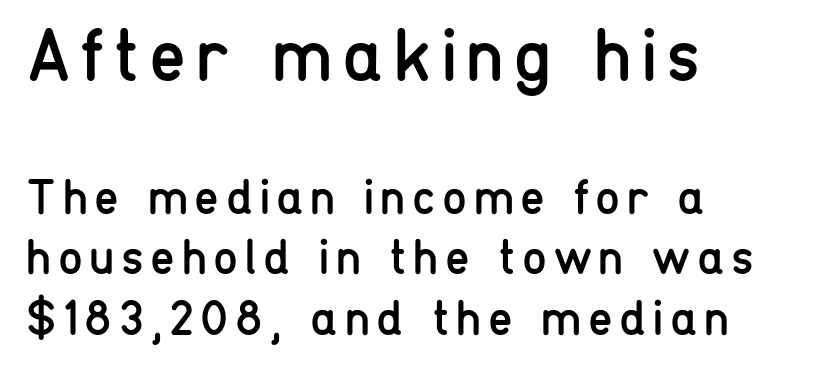
The image shows 75 px regular-weight, condensed sans-serif type, upright; set left-aligned, line spacing 1.21x, not underlined; the first (top) block is 1.5x larger; low stroke contrast and a medium x-height.
